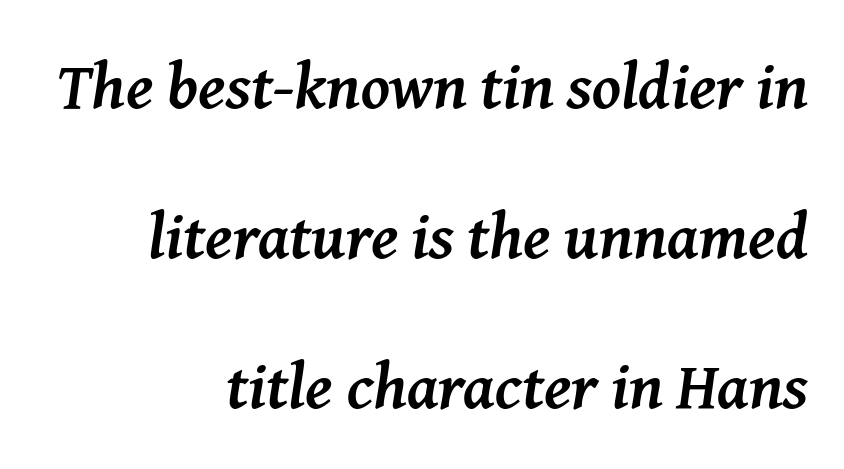
The glyphs in this specimen are seriffed. Vertical spacing — loose. The lettering tilts uniformly, giving the passage an italic look. A bare baseline throughout the passage. The font is running at its bold setting.
